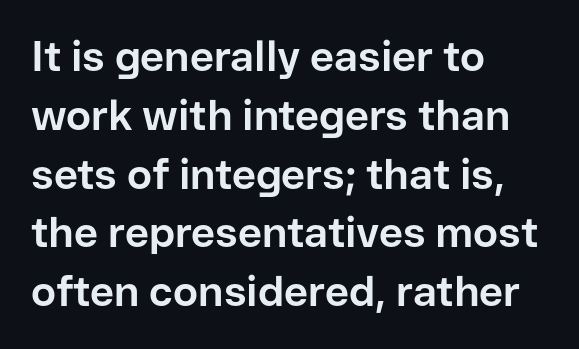
{"serif": "no", "italic": "no", "bold": "yes", "weight": "bold", "width": "normal", "stroke_contrast": "low", "x_height": "medium", "monospaced": "no", "underline": "no", "align": "left", "line_spacing": "normal", "line_spacing_ratio": 1.4, "letter_spacing": "normal", "letter_spacing_em": 0.0, "glyph_px": 42}
